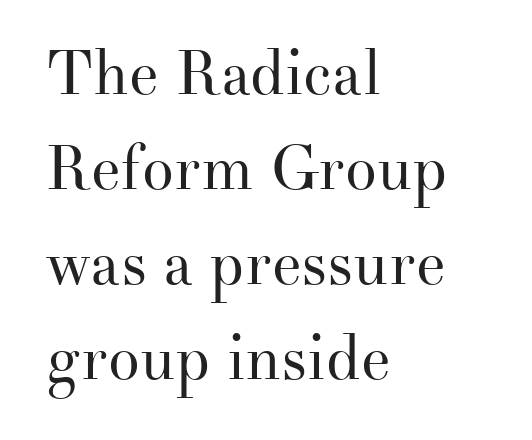
{"serif": "yes", "italic": "no", "bold": "no", "weight": "regular", "width": "normal", "stroke_contrast": "medium", "x_height": "small", "monospaced": "no", "underline": "no", "align": "left", "line_spacing": "normal", "line_spacing_ratio": 1.51, "letter_spacing": "normal", "letter_spacing_em": 0.0, "glyph_px": 63}
